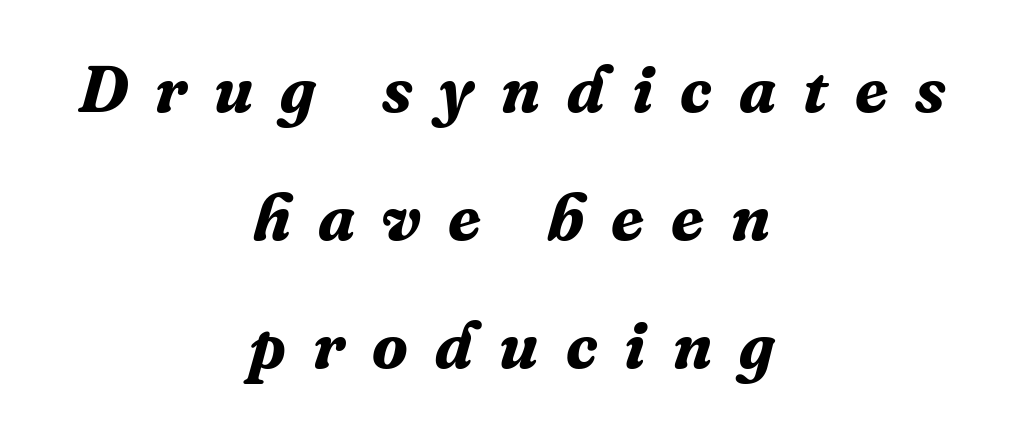
Just letters on the line, the space beneath them empty. The face used here is proportionally spaced, like ordinary book or web type. The horizontal fit of the characters is loose and conspicuously gappy. This rendering employs a face with finishing strokes, i.e., a serif. The typesetting leans heavy: a genuine bold.
